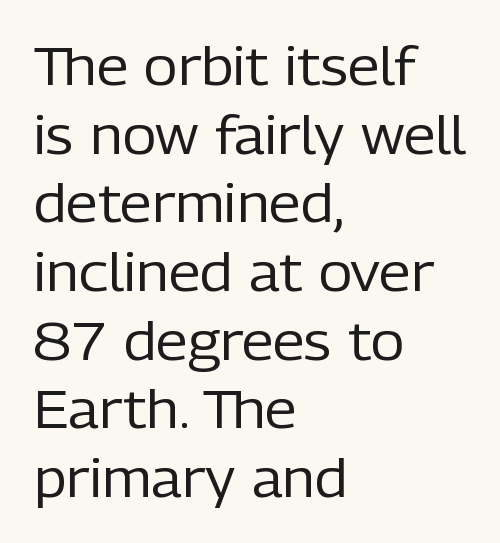
{"serif": "no", "italic": "no", "bold": "no", "weight": "regular", "width": "normal", "stroke_contrast": "low", "x_height": "medium", "monospaced": "no", "underline": "no", "align": "left", "line_spacing": "normal", "line_spacing_ratio": 1.32, "letter_spacing": "normal", "letter_spacing_em": 0.0, "glyph_px": 52}
